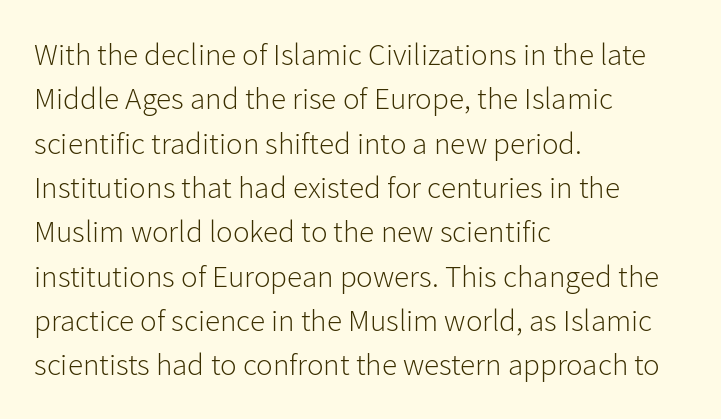
{"serif": "no", "italic": "no", "bold": "no", "weight": "light", "width": "normal", "stroke_contrast": "low", "x_height": "medium", "monospaced": "no", "underline": "no", "align": "left", "line_spacing": "normal", "line_spacing_ratio": 1.43, "letter_spacing": "normal", "letter_spacing_em": 0.0, "glyph_px": 31}
